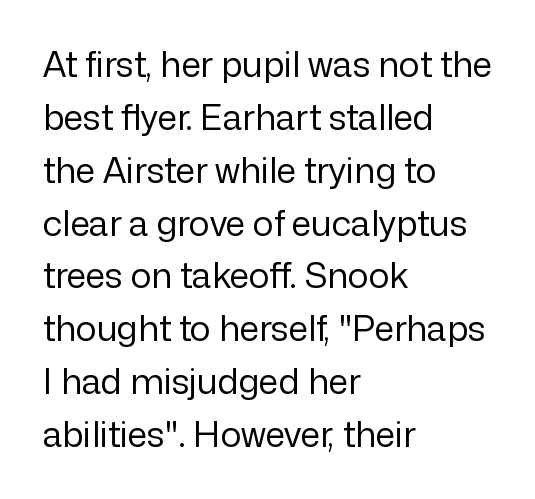
The image shows 35 px regular-weight sans-serif type, upright; set left-aligned, normal line spacing (1.51x), normal letter spacing, not underlined; low stroke contrast and a medium x-height.
